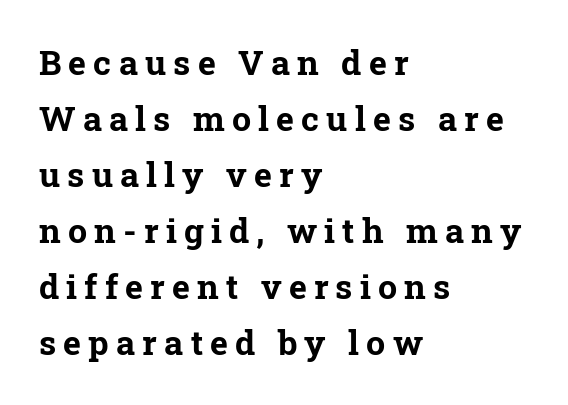
{"serif": "yes", "italic": "no", "bold": "yes", "weight": "bold", "width": "normal", "stroke_contrast": "low", "x_height": "medium", "monospaced": "no", "underline": "no", "align": "left", "line_spacing": "normal", "line_spacing_ratio": 1.65, "letter_spacing": "wide", "letter_spacing_em": 0.21, "glyph_px": 34}
